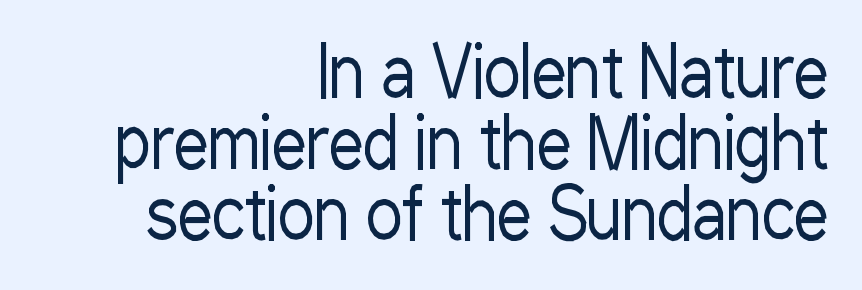
Cramped leading. A quiet, ordinary-to-light weight characterises the typeface. This sample has the flowing, uneven cadence of proportional lettering. This is the regular roman posture of the typeface. In terms of letterform style, serifs are entirely absent. Lines of text with bare space underneath.
